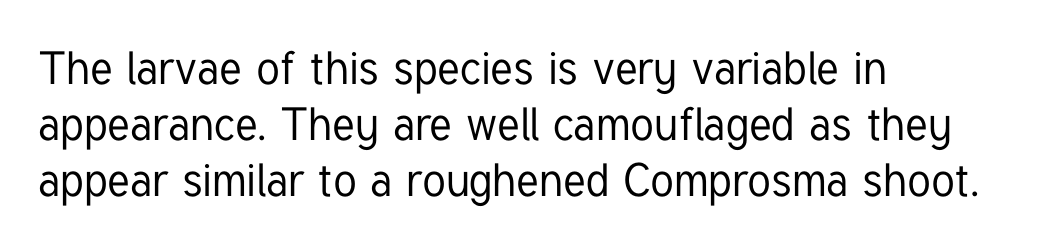
Q: Is the text italic (slanted)? A: No, it is upright.
Q: Is the typeface a serif or a sans-serif typeface? A: Sans-serif.
Q: Is the text underlined? A: No.
Q: How is the paragraph aligned? A: Left-aligned.
Q: Is the spacing between letters normal or unusually wide? A: Normal.
Q: Width (condensed, normal, or wide)? A: Condensed.
Q: Stroke contrast? A: Low.
Q: x-height? A: Medium.
Q: Monospaced? A: No.
